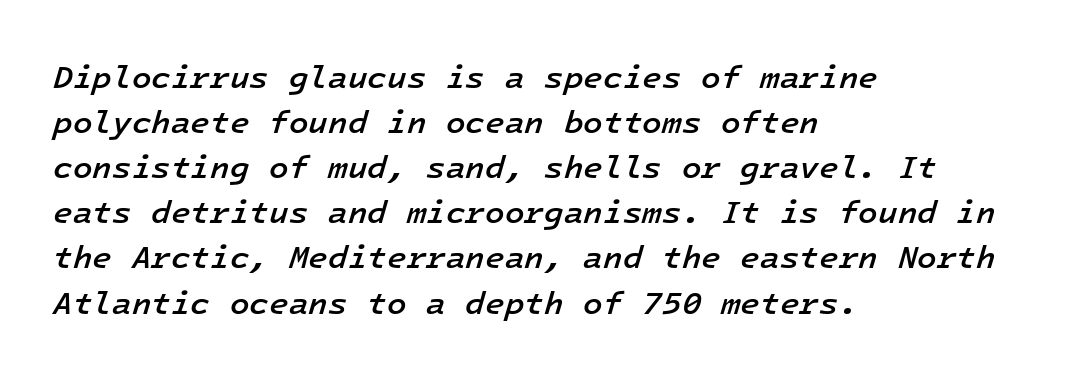
The image shows 32 px semibold type, italic (leaning right), monospaced; set left-aligned, normal line spacing (1.41x), normal letter spacing, not underlined; low stroke contrast and a medium x-height.
